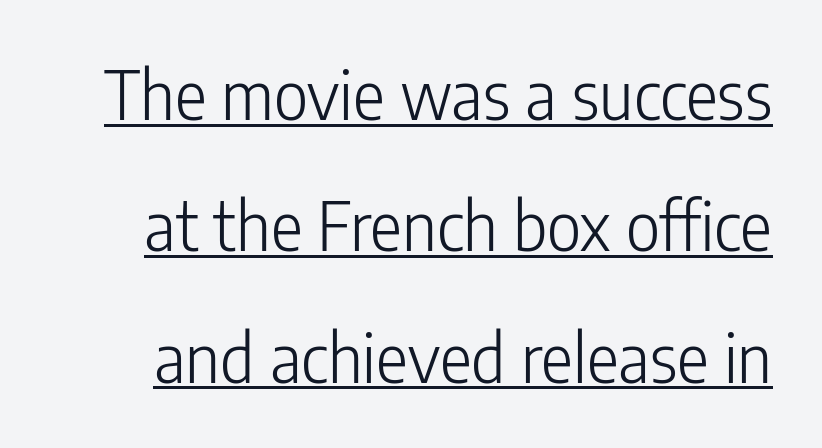
Q: Is the text bold? A: No.
Q: Is the text italic (slanted)? A: No, it is upright.
Q: Is the typeface a serif or a sans-serif typeface? A: Sans-serif.
Q: Is the text underlined? A: Yes.
Q: Is the spacing between letters normal or unusually wide? A: Normal.
Q: Is the spacing between lines tight, normal or loose? A: Loose.
Q: Width (condensed, normal, or wide)? A: Condensed.
Q: Stroke contrast? A: Low.
Q: x-height? A: Medium.
Q: Monospaced? A: No.
